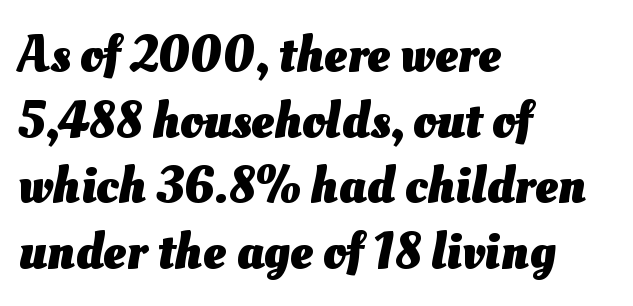
Q: Is the text bold? A: Yes.
Q: Is the text underlined? A: No.
Q: How is the paragraph aligned? A: Left-aligned.
Q: Is the spacing between letters normal or unusually wide? A: Normal.
Q: Is the spacing between lines tight, normal or loose? A: Normal.
Q: Width (condensed, normal, or wide)? A: Normal.
Q: Stroke contrast? A: Medium.
Q: x-height? A: Small.
Q: Monospaced? A: No.
